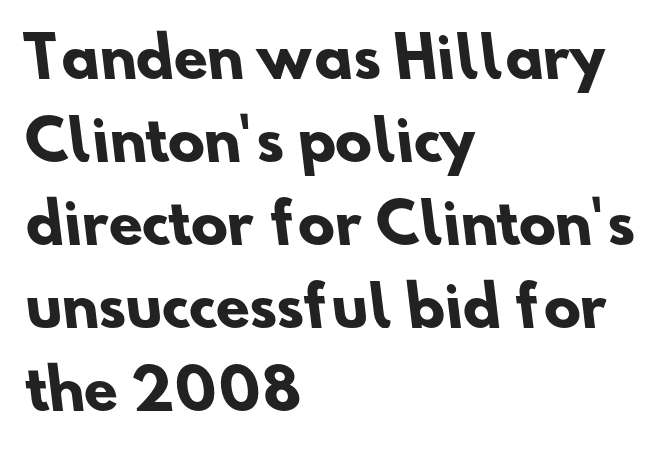
Compared with typical paragraphs, the rows here are spaced about the same. On the weight axis this lands at bold, roughly 700. The face used here is a sans, in the tradition of grotesques and geometrics. Caption: multi-line text, flush left, ragged right. This sample has the flowing, uneven cadence of proportional lettering. Compared with typical body copy, the letter spacing here is the same.
